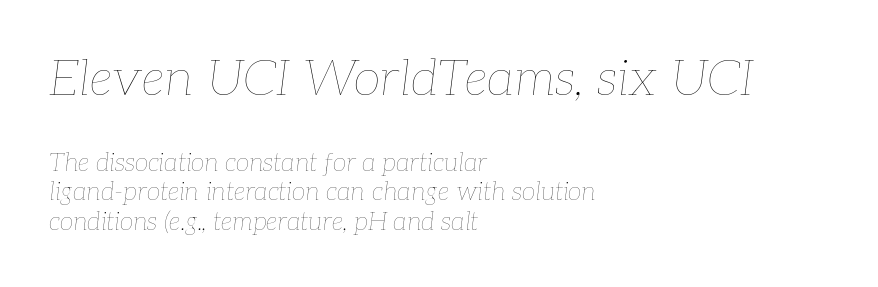
Q: Is the text bold? A: No.
Q: Is the text italic (slanted)? A: Yes, it leans right by about 7 degrees.
Q: Is the text underlined? A: No.
Q: How is the paragraph aligned? A: Left-aligned.
Q: Is the spacing between letters normal or unusually wide? A: Normal.
Q: Which block of text is set in a larger size, the first (top) or the second (bottom)? A: The first (top) one.
Q: Width (condensed, normal, or wide)? A: Normal.
Q: Stroke contrast? A: Low.
Q: x-height? A: Medium.
Q: Monospaced? A: No.
